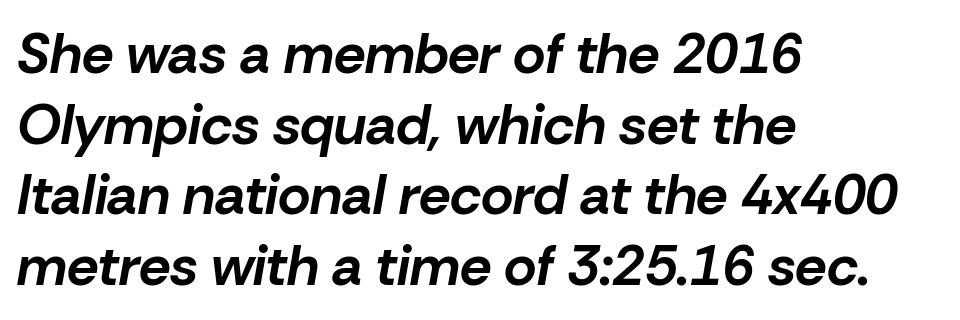
Q: Is the text bold? A: Yes.
Q: Is the text italic (slanted)? A: Yes, it leans right by about 10 degrees.
Q: Is the text underlined? A: No.
Q: How is the paragraph aligned? A: Left-aligned.
Q: Is the spacing between letters normal or unusually wide? A: Normal.
Q: Is the spacing between lines tight, normal or loose? A: Normal.
Q: Width (condensed, normal, or wide)? A: Normal.
Q: Stroke contrast? A: Low.
Q: x-height? A: Medium.
Q: Monospaced? A: No.
